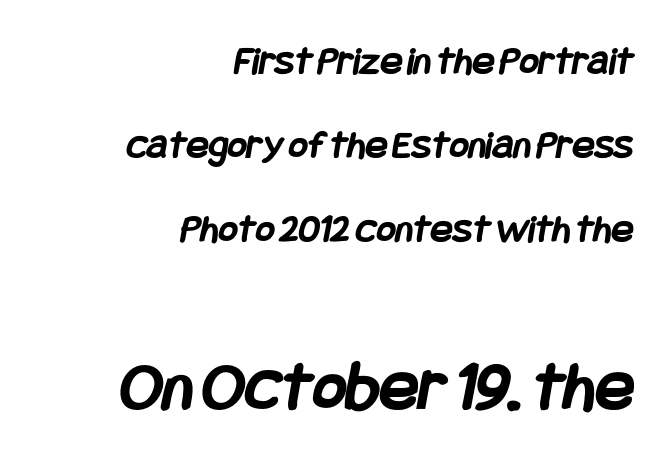
The image shows 72 px semibold, condensed sans-serif type; set right-aligned, loose line spacing (2.05x), normal letter spacing, not underlined; the second (bottom) block is 1.76x larger; low stroke contrast and a large x-height.
